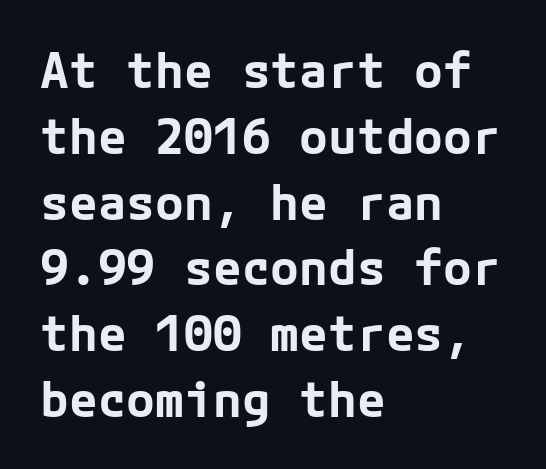
Q: Is the text bold? A: Yes.
Q: Is the text italic (slanted)? A: No, it is upright.
Q: Is the typeface a serif or a sans-serif typeface? A: Sans-serif.
Q: Is the text underlined? A: No.
Q: How is the paragraph aligned? A: Left-aligned.
Q: Is the spacing between letters normal or unusually wide? A: Normal.
Q: Is the spacing between lines tight, normal or loose? A: Normal.
Q: Width (condensed, normal, or wide)? A: Normal.
Q: Stroke contrast? A: Low.
Q: x-height? A: Medium.
